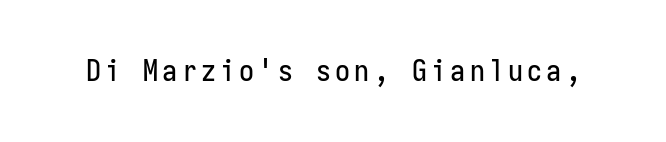
The image shows 30 px condensed sans-serif type, upright, monospaced; set not underlined; low stroke contrast and a medium x-height.
